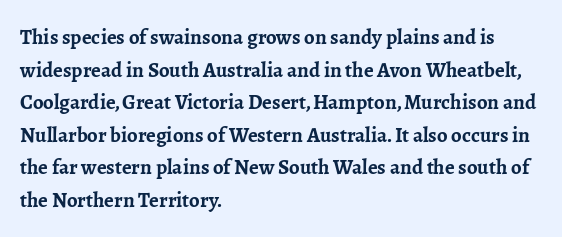
The rendering anchors every line to the left-hand side. In terms of posture, this sample is upright. This sample uses plain, unmodified letter spacing. The gap between lines stays unmarked.
